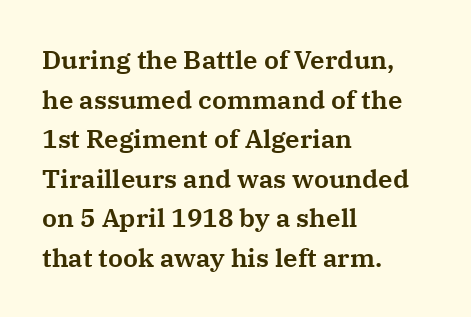
The image shows 26 px text type, upright; set left-aligned, normal line spacing (1.52x), normal letter spacing, not underlined.
